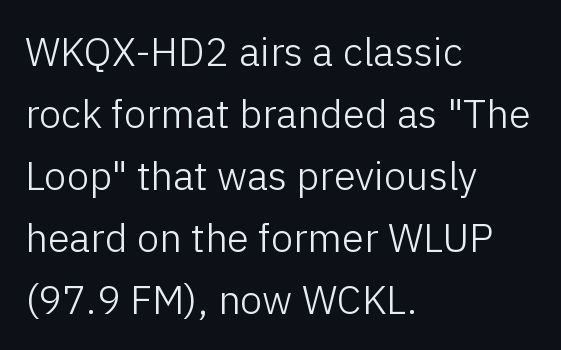
The image shows 40 px light sans-serif type, upright; set left-aligned, normal line spacing (1.55x), normal letter spacing, not underlined; low stroke contrast and a medium x-height.
